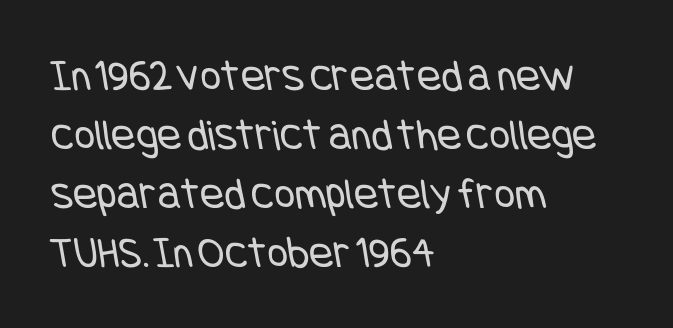
The image shows 45 px regular-weight, condensed sans-serif type; set left-aligned, normal line spacing (1.31x), normal letter spacing, not underlined; low stroke contrast and a large x-height.
